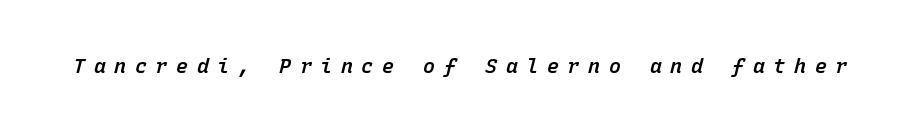
{"italic": "yes", "lean": "right", "slant_degrees": 15, "bold": "semi", "underline": "no", "letter_spacing": "wide", "letter_spacing_em": 0.43, "glyph_px": 20}
